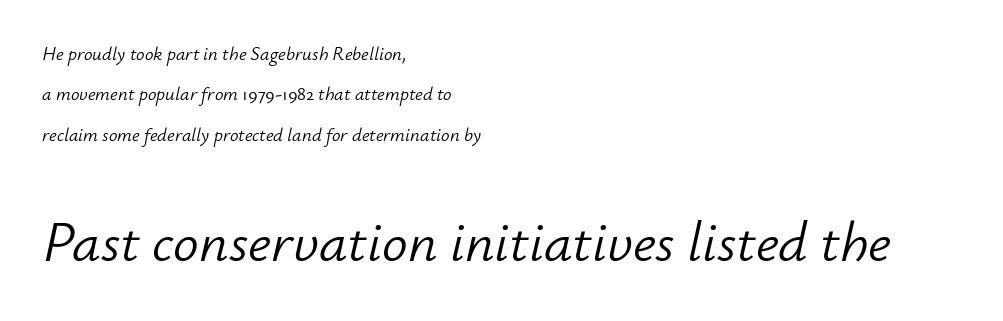
The image shows 57 px light type, italic (leaning right); set left-aligned, loose line spacing (2.13x), normal letter spacing, not underlined; the second (bottom) block is 3.0x larger; low stroke contrast and a small x-height.
